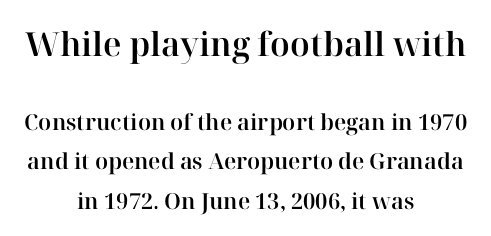
{"serif": "yes", "italic": "no", "width": "normal", "stroke_contrast": "high", "x_height": "medium", "monospaced": "no", "underline": "no", "align": "center", "line_spacing_ratio": 1.8, "letter_spacing": "normal", "letter_spacing_em": 0.0, "larger_block": "first", "size_ratio": 1.5, "glyph_px": 33}
